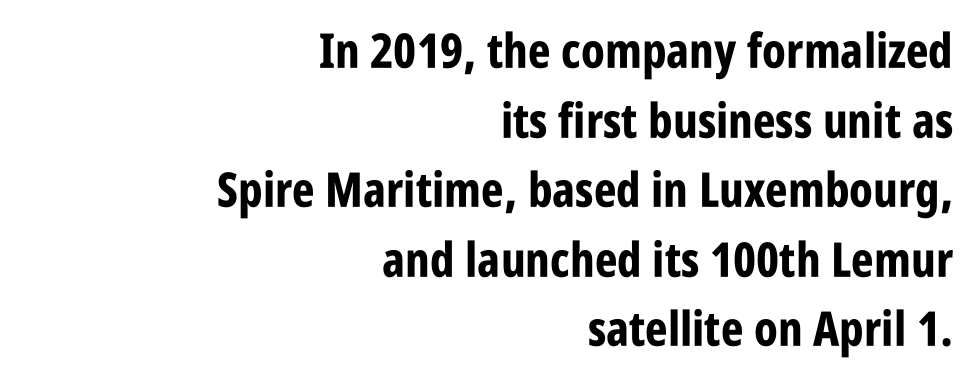
{"serif": "no", "italic": "no", "bold": "yes", "weight": "bold", "width": "condensed", "stroke_contrast": "low", "x_height": "large", "monospaced": "no", "underline": "no", "align": "right", "line_spacing": "normal", "line_spacing_ratio": 1.45, "letter_spacing": "normal", "letter_spacing_em": 0.0, "glyph_px": 48}
